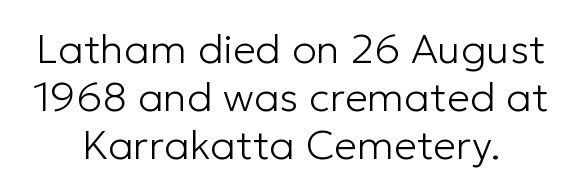
The letters look calm and open, with moderate or lighter stems. Nope, no serifs anywhere on these letters. Visually the block forms a symmetrical silhouette, jagged on both flanks. The lettering stays uniformly vertical, giving the passage a roman look. The space beneath each line is pristine and unruled.
